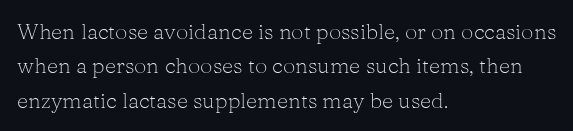
{"italic": "no", "bold": "no", "underline": "no", "align": "left", "line_spacing": "normal", "line_spacing_ratio": 1.56, "letter_spacing": "normal", "letter_spacing_em": 0.0, "glyph_px": 22}
